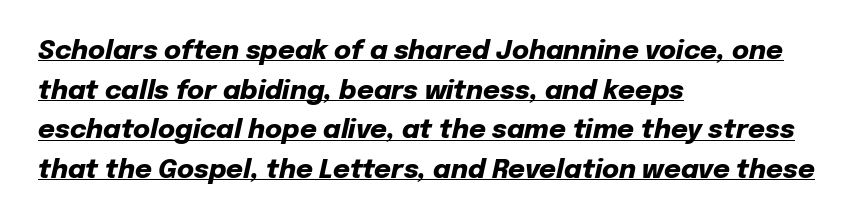
Q: Is the text bold? A: Yes.
Q: Is the text italic (slanted)? A: Yes, it leans right by about 12 degrees.
Q: Is the text underlined? A: Yes.
Q: How is the paragraph aligned? A: Left-aligned.
Q: Is the spacing between letters normal or unusually wide? A: Normal.
Q: Is the spacing between lines tight, normal or loose? A: Normal.
